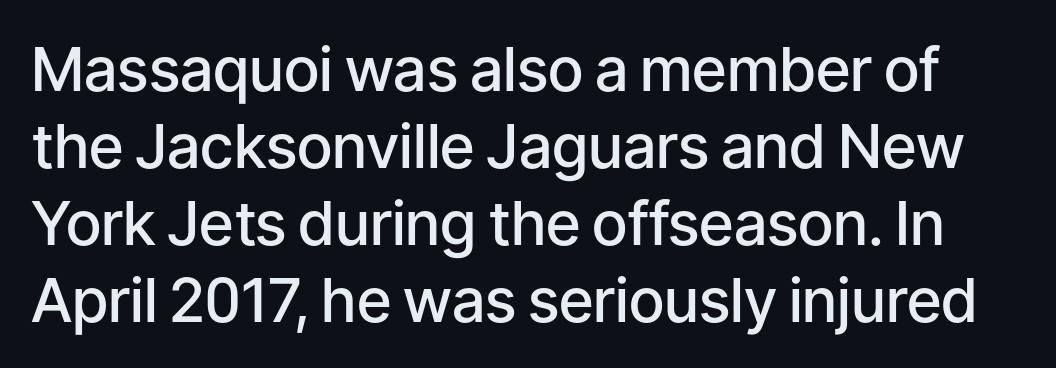
The image shows 61 px semibold sans-serif type, upright; set normal line spacing (1.26x), normal letter spacing, not underlined; low stroke contrast and a medium x-height.
